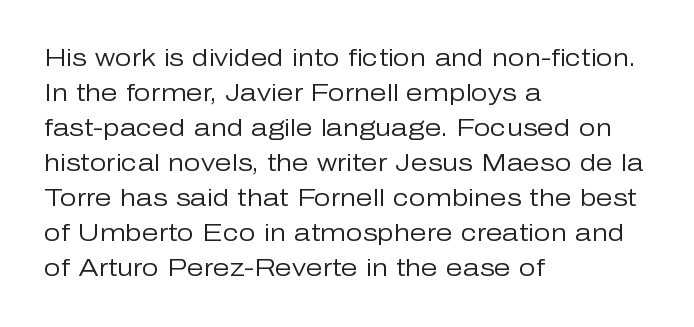
No word sits above an underline. This is the regular roman posture of the typeface. The lines in this sample share a left origin and differ only in where they stop. Successive baselines arrive at the customary interval.
